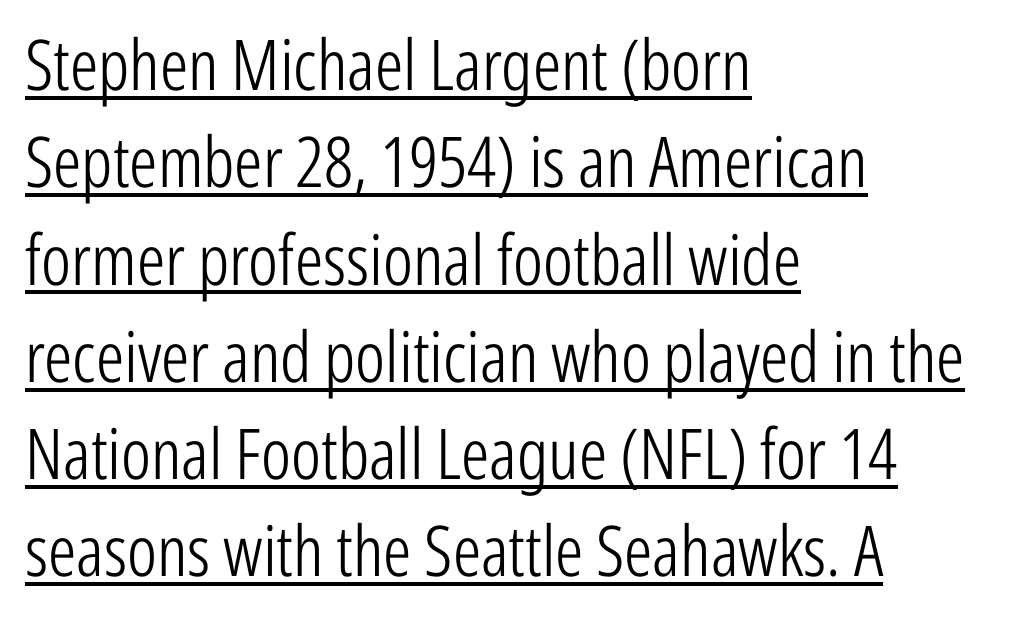
The image shows 70 px light, condensed sans-serif type, upright; set left-aligned, normal line spacing (1.39x), normal letter spacing, underlined; low stroke contrast and a medium x-height.
